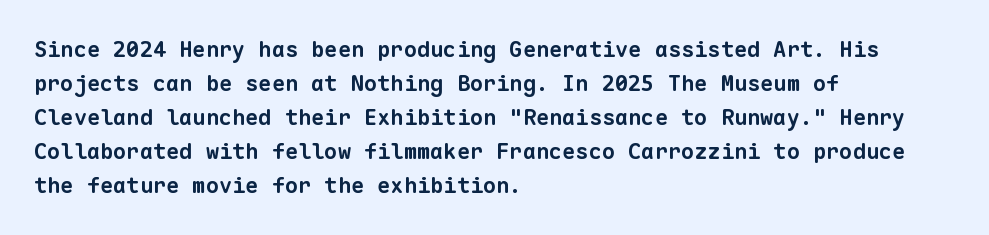
Q: Is the text bold? A: Yes.
Q: Is the text underlined? A: No.
Q: How is the paragraph aligned? A: Left-aligned.
Q: Is the spacing between letters normal or unusually wide? A: Normal.
Q: Is the spacing between lines tight, normal or loose? A: Normal.
